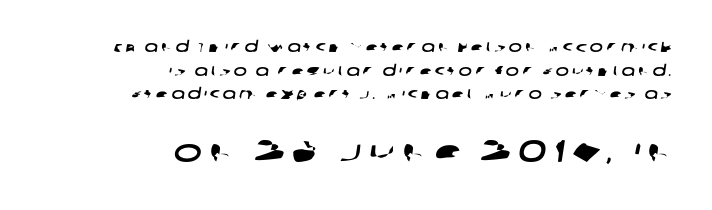
Q: Is the typeface a serif or a sans-serif typeface? A: Sans-serif.
Q: Is the text underlined? A: No.
Q: How is the paragraph aligned? A: Right-aligned.
Q: Is the spacing between letters normal or unusually wide? A: Unusually wide.
Q: Is the spacing between lines tight, normal or loose? A: Normal.
Q: Which block of text is set in a larger size, the first (top) or the second (bottom)? A: The second (bottom) one.
Q: Width (condensed, normal, or wide)? A: Wide.
Q: Stroke contrast? A: Low.
Q: x-height? A: Large.
Q: Monospaced? A: No.
